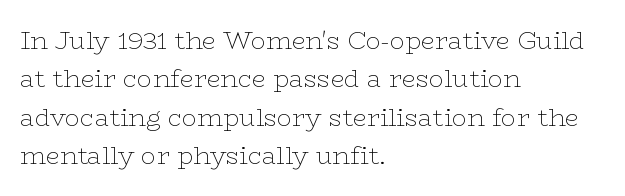
The image shows 25 px text type, upright; set left-aligned, normal line spacing (1.54x), normal letter spacing, not underlined.
